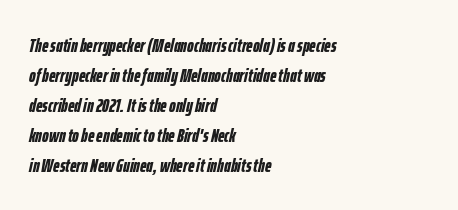
{"italic": "yes", "lean": "right", "slant_degrees": 12, "bold": "yes", "underline": "no", "align": "left", "line_spacing": "normal", "line_spacing_ratio": 1.5, "letter_spacing": "normal", "letter_spacing_em": 0.0, "glyph_px": 20}
